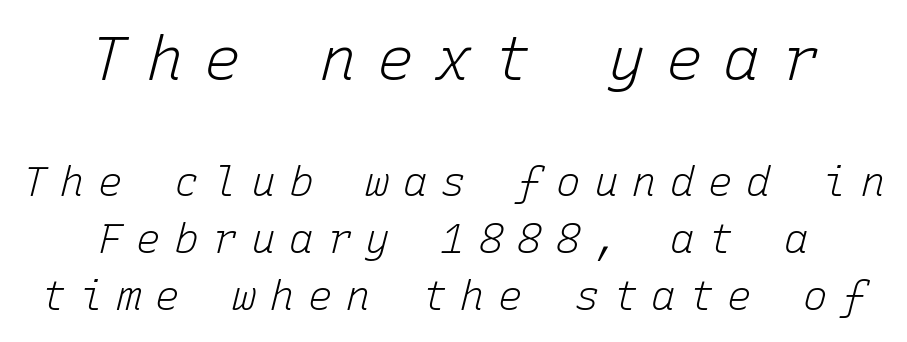
{"italic": "yes", "lean": "right", "slant_degrees": 15, "bold": "no", "weight": "light", "width": "normal", "stroke_contrast": "low", "x_height": "medium", "monospaced": "yes", "underline": "no", "align": "center", "line_spacing": "normal", "line_spacing_ratio": 1.39, "letter_spacing": "wide", "letter_spacing_em": 0.33, "larger_block": "first", "size_ratio": 1.51, "glyph_px": 62}
